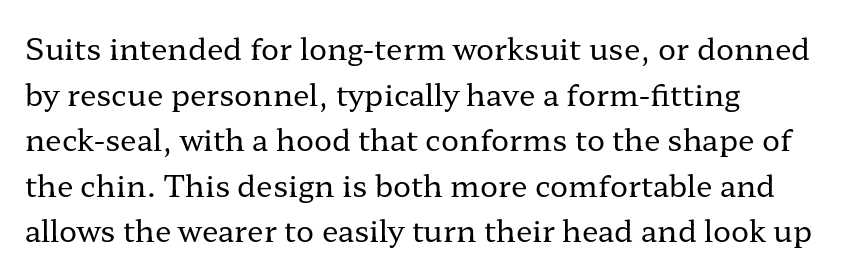
Casual observation: everything's shoved over to the left. The face used here is rendered with its standard letterfit. Is this a heavy cut? Hardly; it is regular or lighter. The line-height multiplier appears to be the usual default. Is this a fixed-width face? No — the glyphs have proportional, varying widths.
